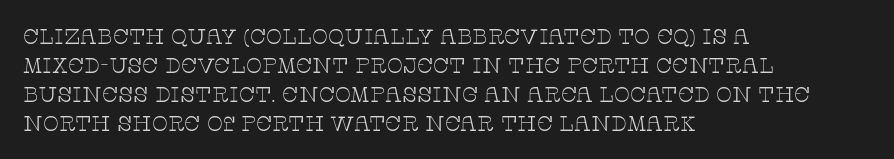
{"italic": "no", "bold": "no", "underline": "no", "align": "left", "line_spacing": "normal", "line_spacing_ratio": 1.38, "letter_spacing": "normal", "letter_spacing_em": 0.0, "glyph_px": 21}
